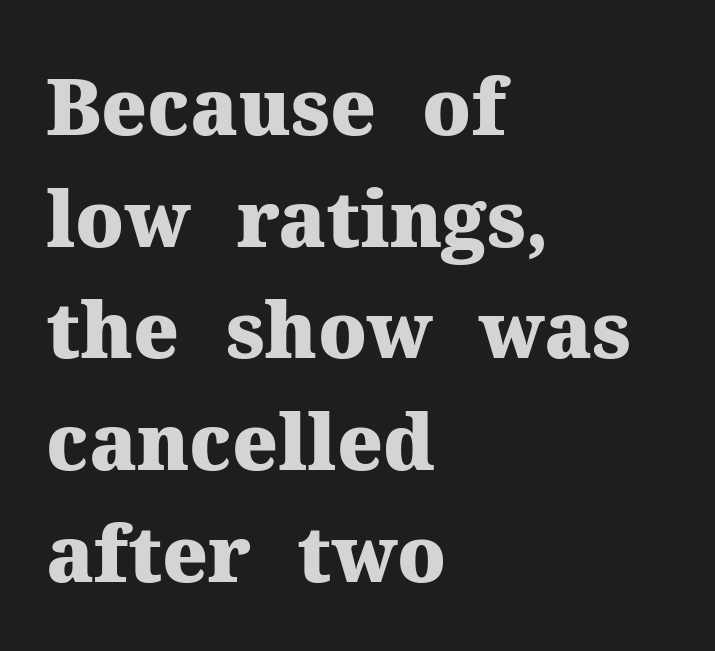
The image shows 77 px heavy serif type, upright; set left-aligned, normal line spacing (1.45x), normal letter spacing, not underlined; medium stroke contrast and a medium x-height.
